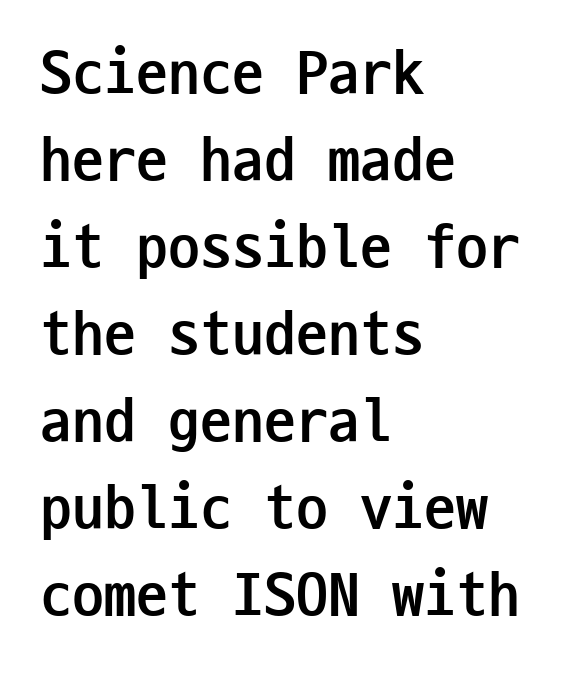
{"serif": "no", "italic": "no", "bold": "yes", "weight": "semibold", "width": "condensed", "stroke_contrast": "low", "x_height": "medium", "monospaced": "yes", "underline": "no", "align": "left", "line_spacing": "normal", "line_spacing_ratio": 1.36, "letter_spacing": "normal", "letter_spacing_em": 0.0, "glyph_px": 64}
